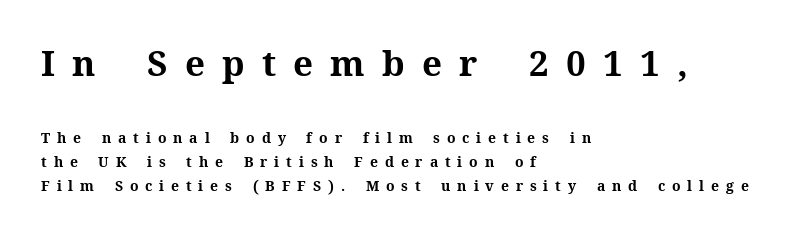
Q: Is the text bold? A: Yes.
Q: Is the text italic (slanted)? A: No, it is upright.
Q: Is the typeface a serif or a sans-serif typeface? A: Serif.
Q: Is the text underlined? A: No.
Q: How is the paragraph aligned? A: Left-aligned.
Q: Is the spacing between letters normal or unusually wide? A: Unusually wide.
Q: Which block of text is set in a larger size, the first (top) or the second (bottom)? A: The first (top) one.
Q: Width (condensed, normal, or wide)? A: Normal.
Q: Stroke contrast? A: Medium.
Q: x-height? A: Medium.
Q: Monospaced? A: No.
